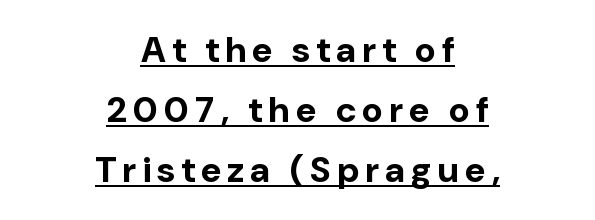
Q: Is the text bold? A: Yes.
Q: Is the text italic (slanted)? A: No, it is upright.
Q: Is the typeface a serif or a sans-serif typeface? A: Sans-serif.
Q: Is the text underlined? A: Yes.
Q: How is the paragraph aligned? A: Centered.
Q: Is the spacing between lines tight, normal or loose? A: Normal.
Q: Width (condensed, normal, or wide)? A: Normal.
Q: Stroke contrast? A: Low.
Q: x-height? A: Medium.
Q: Monospaced? A: No.
